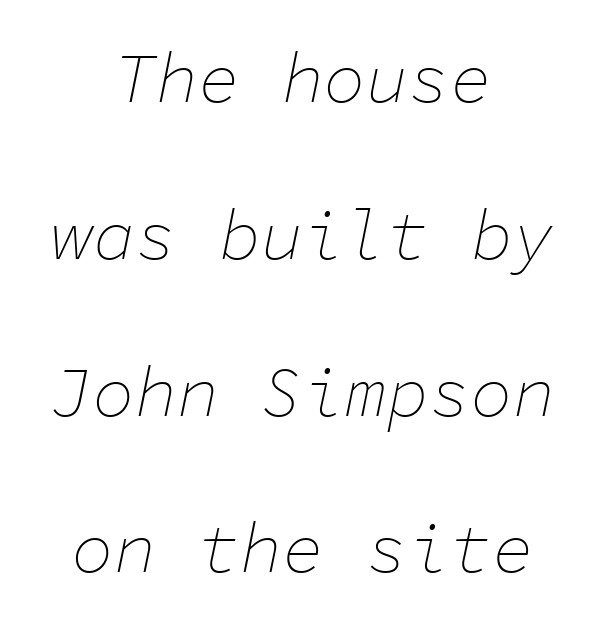
Looking at the ascenders, they clearly lean. The letterforms sit at book weight or below. The letters march in equal steps, a hallmark of fixed-pitch type. One glance says open: line gaps are wider than usual.
